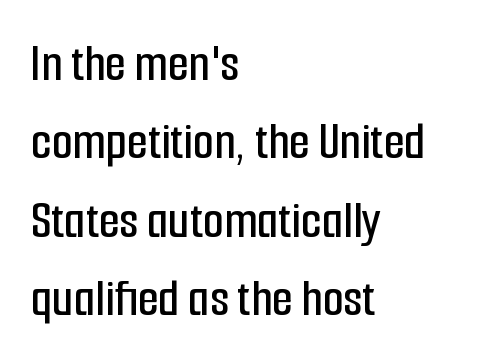
The image shows 54 px condensed sans-serif type, upright; set left-aligned, normal line spacing (1.45x), normal letter spacing, not underlined; low stroke contrast and a medium x-height.
